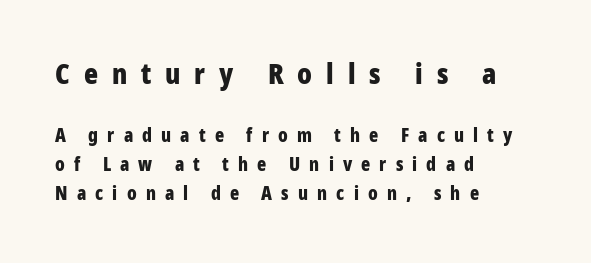
Q: Is the text bold? A: Yes.
Q: Is the text italic (slanted)? A: No, it is upright.
Q: Is the typeface a serif or a sans-serif typeface? A: Sans-serif.
Q: Is the text underlined? A: No.
Q: How is the paragraph aligned? A: Left-aligned.
Q: Is the spacing between letters normal or unusually wide? A: Unusually wide.
Q: Is the spacing between lines tight, normal or loose? A: Normal.
Q: Which block of text is set in a larger size, the first (top) or the second (bottom)? A: The first (top) one.
Q: Width (condensed, normal, or wide)? A: Condensed.
Q: Stroke contrast? A: Low.
Q: x-height? A: Large.
Q: Monospaced? A: No.
